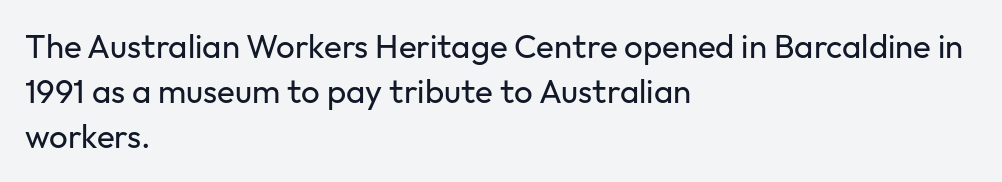
The image shows 33 px regular-weight sans-serif type, upright; set left-aligned, normal line spacing (1.36x), normal letter spacing, not underlined; low stroke contrast and a medium x-height.
